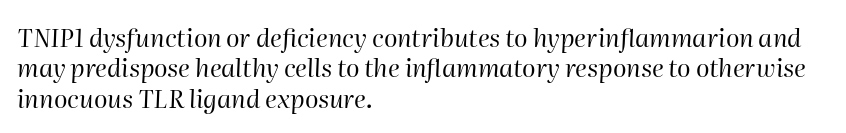
{"italic": "yes", "lean": "right", "slant_degrees": 2, "bold": "no", "underline": "no", "align": "left", "line_spacing_ratio": 1.22, "letter_spacing": "normal", "letter_spacing_em": 0.0, "glyph_px": 25}
